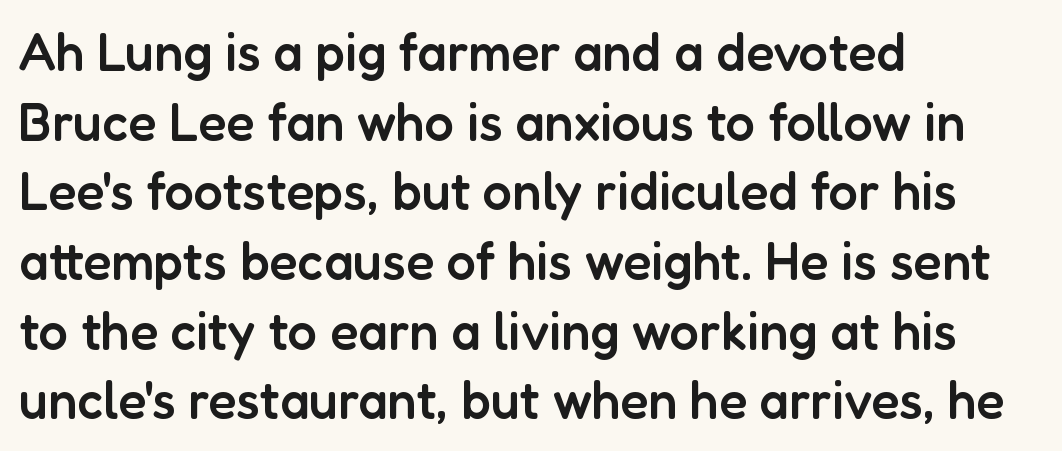
Q: Is the text bold? A: Semi-bold.
Q: Is the text italic (slanted)? A: No, it is upright.
Q: Is the typeface a serif or a sans-serif typeface? A: Sans-serif.
Q: Is the text underlined? A: No.
Q: How is the paragraph aligned? A: Left-aligned.
Q: Is the spacing between letters normal or unusually wide? A: Normal.
Q: Is the spacing between lines tight, normal or loose? A: Normal.
Q: Width (condensed, normal, or wide)? A: Normal.
Q: Stroke contrast? A: Low.
Q: x-height? A: Medium.
Q: Monospaced? A: No.
